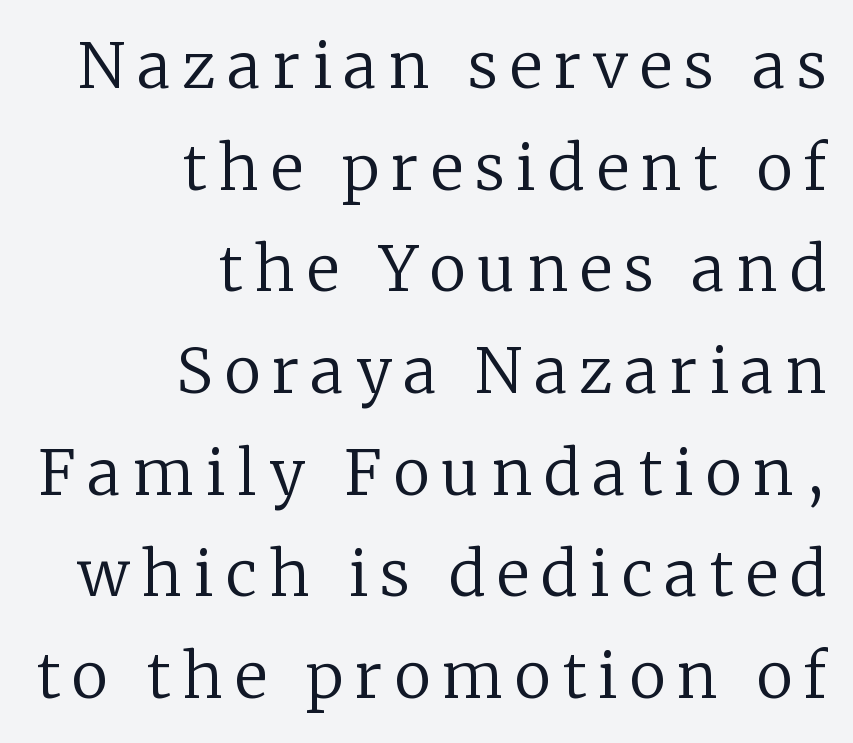
The image shows 62 px regular-weight serif type, upright; set right-aligned, normal line spacing (1.64x), unusually wide letter spacing (+0.2 em), not underlined; low stroke contrast and a medium x-height.
